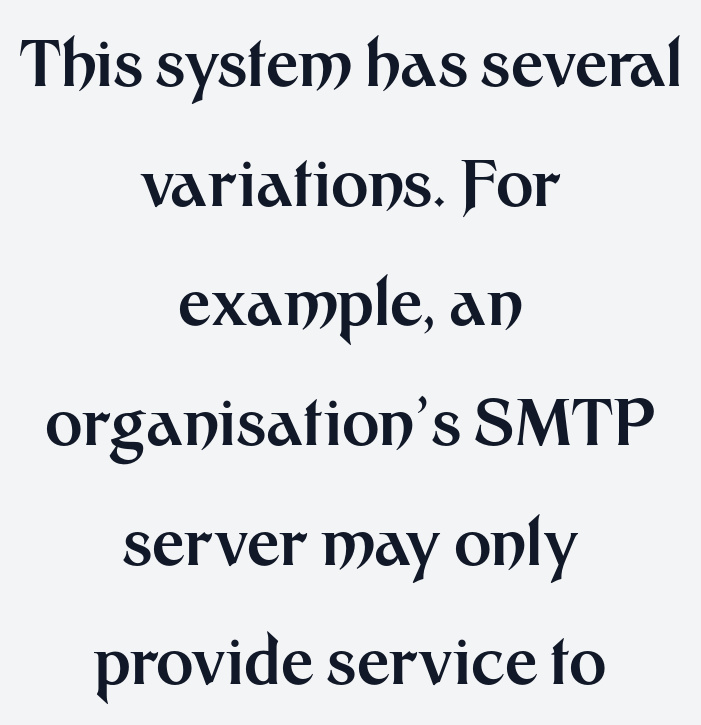
Q: Is the text bold? A: Yes.
Q: Is the text italic (slanted)? A: No, it is upright.
Q: Is the typeface a serif or a sans-serif typeface? A: Sans-serif.
Q: Is the text underlined? A: No.
Q: How is the paragraph aligned? A: Centered.
Q: Is the spacing between letters normal or unusually wide? A: Normal.
Q: Width (condensed, normal, or wide)? A: Normal.
Q: Stroke contrast? A: Medium.
Q: x-height? A: Medium.
Q: Monospaced? A: No.
